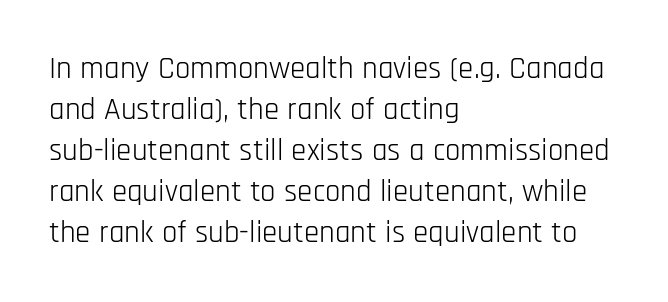
The image shows 31 px light, condensed sans-serif type, upright; set left-aligned, normal line spacing (1.32x), normal letter spacing, not underlined; low stroke contrast and a large x-height.
